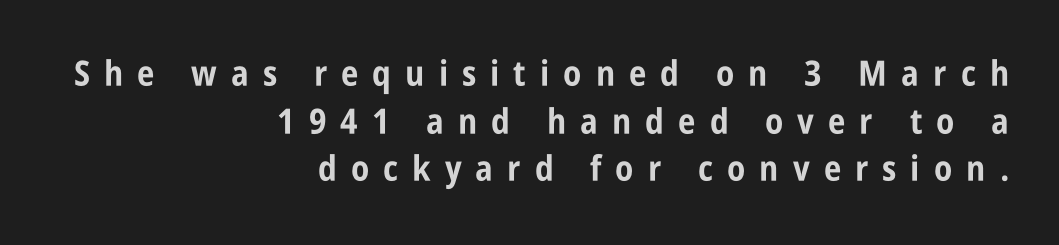
{"serif": "no", "italic": "no", "bold": "yes", "weight": "bold", "width": "condensed", "stroke_contrast": "low", "x_height": "large", "monospaced": "no", "underline": "no", "align": "right", "line_spacing": "normal", "line_spacing_ratio": 1.36, "letter_spacing": "wide", "letter_spacing_em": 0.4, "glyph_px": 35}
